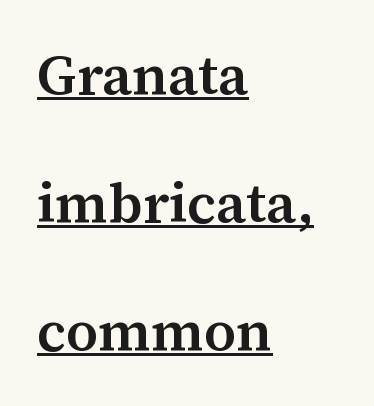
Note: serifs present on the glyphs. The words here are underlined. Typographic density is moderately raised because the face is semibold. The lines in this sample share a left origin and differ only in where they stop.
